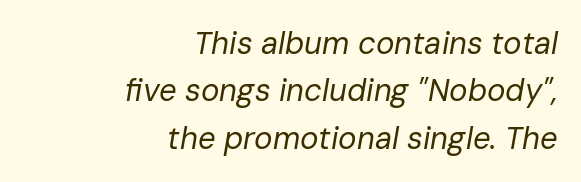
{"italic": "yes", "lean": "right", "slant_degrees": 10, "bold": "no", "weight": "regular", "width": "normal", "stroke_contrast": "low", "x_height": "medium", "monospaced": "no", "underline": "no", "align": "right", "line_spacing": "normal", "line_spacing_ratio": 1.53, "letter_spacing": "normal", "letter_spacing_em": 0.0, "glyph_px": 31}
